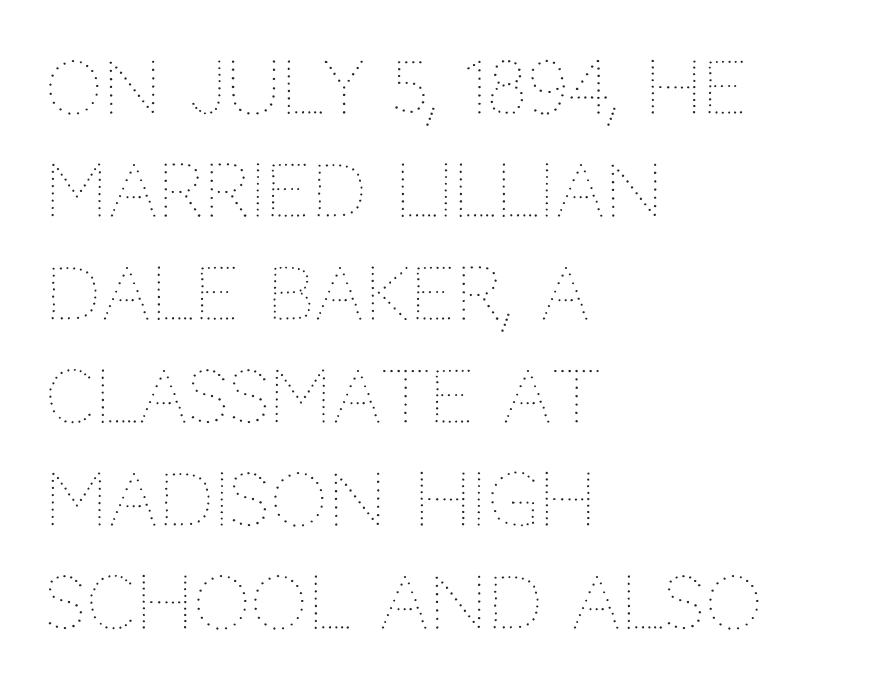
The image shows 72 px thin type, upright; set left-aligned, normal line spacing (1.43x), normal letter spacing, not underlined; medium stroke contrast and a large x-height.
